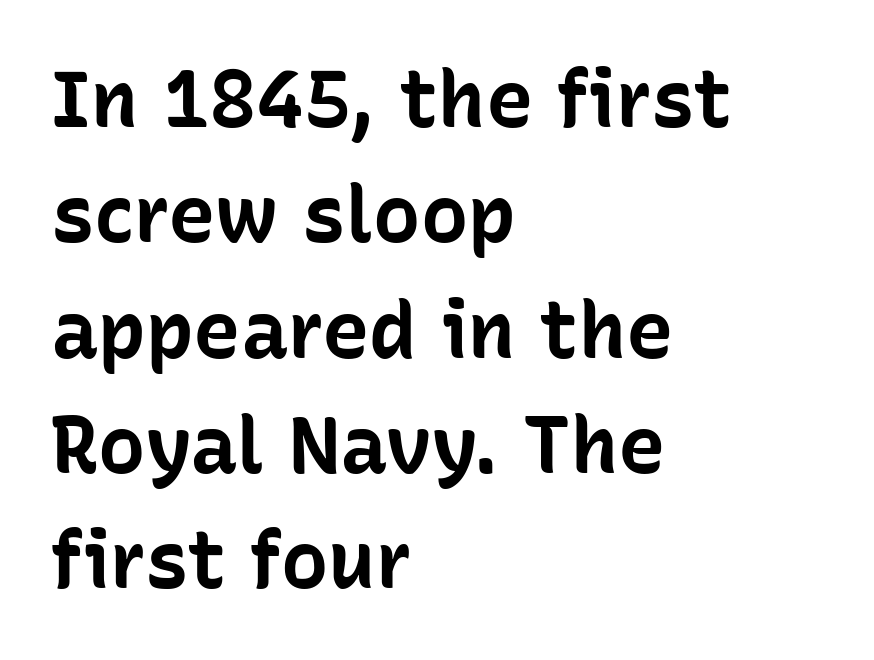
Q: Is the text bold? A: Yes.
Q: Is the text italic (slanted)? A: No, it is upright.
Q: Is the typeface a serif or a sans-serif typeface? A: Sans-serif.
Q: Is the text underlined? A: No.
Q: How is the paragraph aligned? A: Left-aligned.
Q: Is the spacing between letters normal or unusually wide? A: Normal.
Q: Is the spacing between lines tight, normal or loose? A: Normal.
Q: Width (condensed, normal, or wide)? A: Normal.
Q: Stroke contrast? A: Low.
Q: x-height? A: Medium.
Q: Monospaced? A: No.
